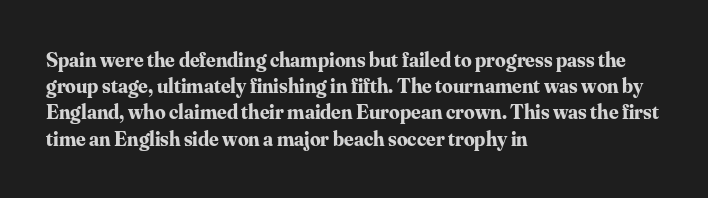
{"italic": "no", "bold": "yes", "underline": "no", "align": "left", "line_spacing": "normal", "line_spacing_ratio": 1.25, "letter_spacing": "normal", "letter_spacing_em": 0.0, "glyph_px": 21}
